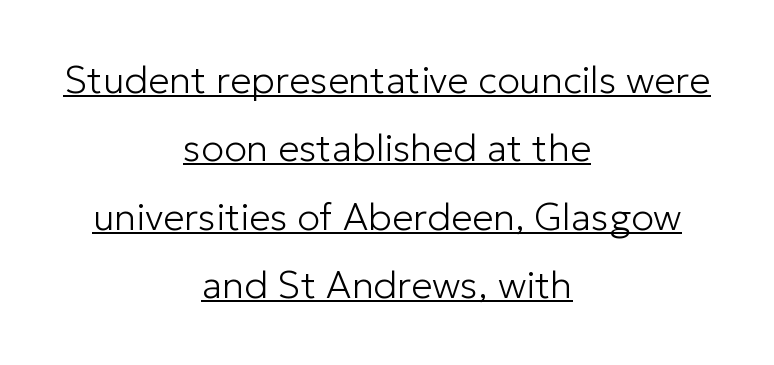
Q: Is the text bold? A: No.
Q: Is the text italic (slanted)? A: No, it is upright.
Q: Is the typeface a serif or a sans-serif typeface? A: Sans-serif.
Q: Is the text underlined? A: Yes.
Q: How is the paragraph aligned? A: Centered.
Q: Is the spacing between letters normal or unusually wide? A: Normal.
Q: Width (condensed, normal, or wide)? A: Normal.
Q: Stroke contrast? A: Low.
Q: x-height? A: Medium.
Q: Monospaced? A: No.
